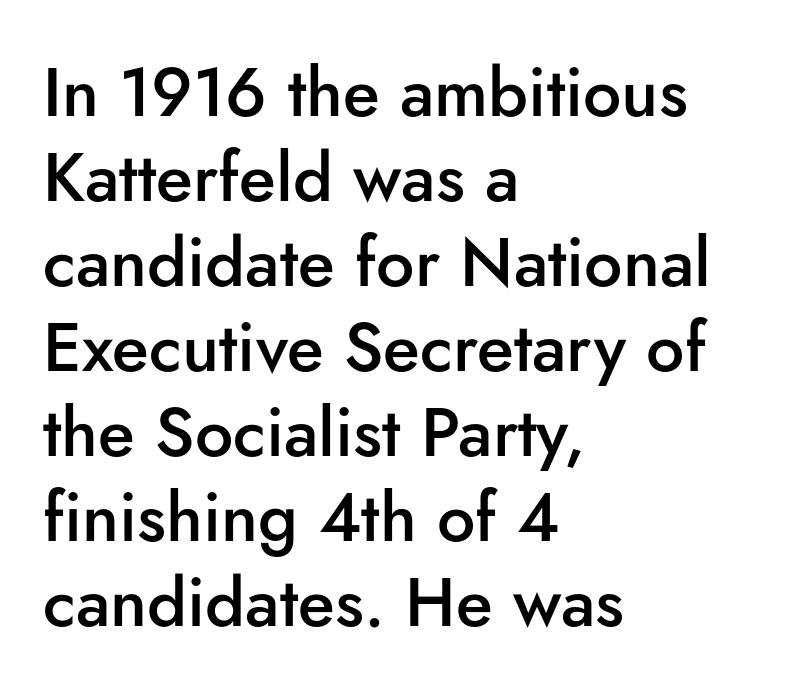
{"serif": "no", "italic": "no", "bold": "semi", "weight": "semibold", "width": "normal", "stroke_contrast": "low", "x_height": "small", "monospaced": "no", "underline": "no", "align": "left", "line_spacing": "normal", "line_spacing_ratio": 1.25, "letter_spacing": "normal", "letter_spacing_em": 0.0, "glyph_px": 68}
